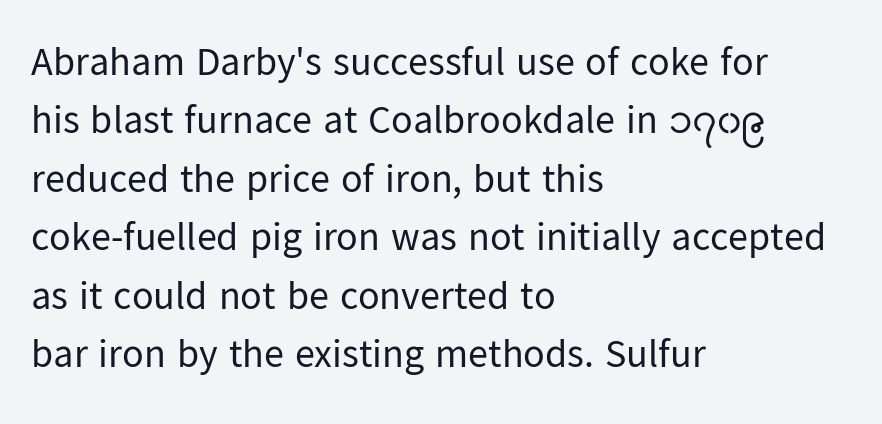
The image shows 40 px regular-weight sans-serif type, upright; set left-aligned, normal line spacing (1.46x), normal letter spacing, not underlined; low stroke contrast and a medium x-height.
